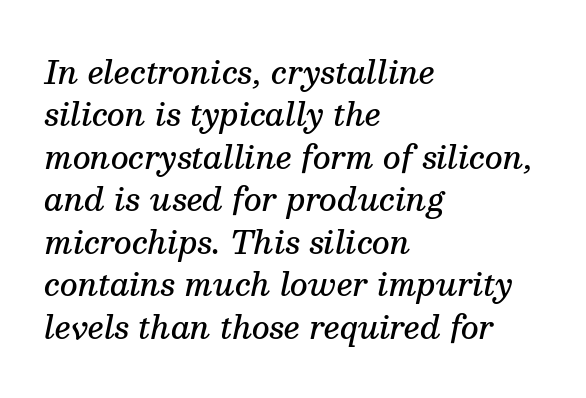
This block has exactly the height ordinary leading produces. Horizontal alignment here is leftward, the default for most running prose. Looks like regular typesetting: each glyph gets only the width it needs. Look at the bottom of the vertical strokes: they flare into serifs here. These lines were composed using italics. Notice the strokes are somewhat thickened but not fully heavy: this is a semibold.
